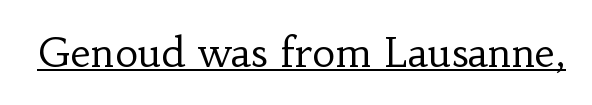
Q: Is the text bold? A: No.
Q: Is the text italic (slanted)? A: No, it is upright.
Q: Is the typeface a serif or a sans-serif typeface? A: Serif.
Q: Is the text underlined? A: Yes.
Q: Is the spacing between letters normal or unusually wide? A: Normal.
Q: Width (condensed, normal, or wide)? A: Normal.
Q: Stroke contrast? A: Low.
Q: x-height? A: Small.
Q: Monospaced? A: No.
